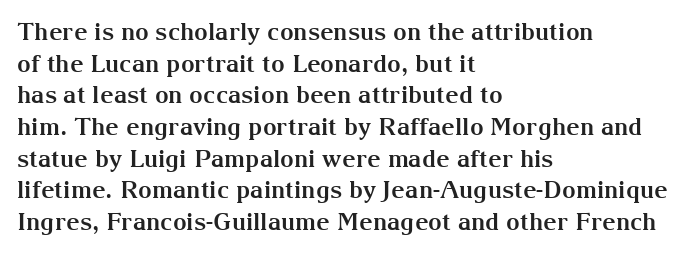
The image shows 24 px bold type, upright; set left-aligned, normal line spacing (1.32x), normal letter spacing, not underlined.
